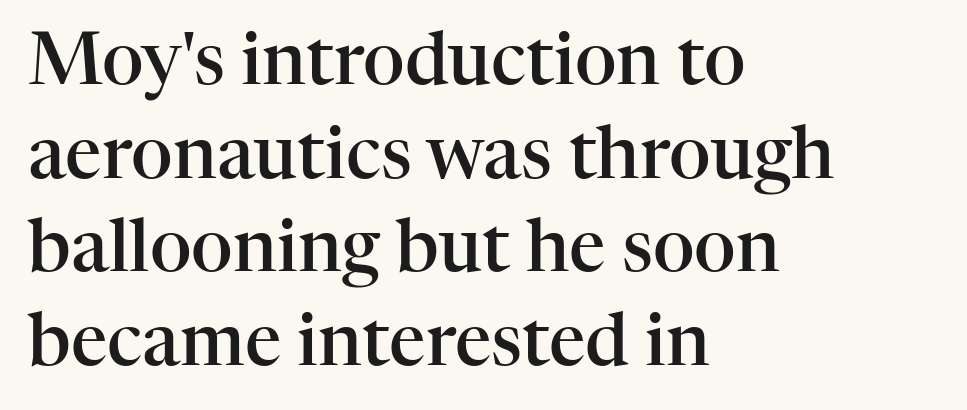
{"serif": "yes", "italic": "no", "bold": "semi", "weight": "semibold", "width": "normal", "stroke_contrast": "high", "x_height": "medium", "monospaced": "no", "underline": "no", "align": "left", "line_spacing": "normal", "line_spacing_ratio": 1.3, "letter_spacing": "normal", "letter_spacing_em": 0.0, "glyph_px": 72}
